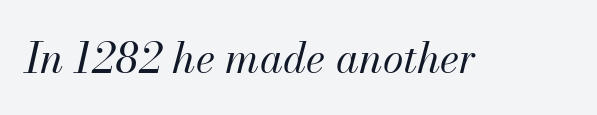
Q: Is the text bold? A: No.
Q: Is the text italic (slanted)? A: Yes, it leans right by about 13 degrees.
Q: Is the text underlined? A: No.
Q: Is the spacing between letters normal or unusually wide? A: Normal.
Q: Width (condensed, normal, or wide)? A: Normal.
Q: Stroke contrast? A: Medium.
Q: x-height? A: Small.
Q: Monospaced? A: No.
